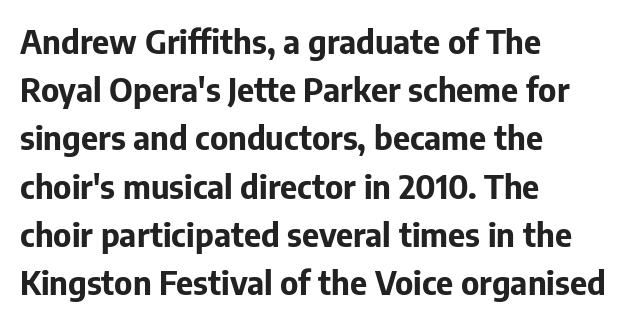
The face used here is proportionally spaced, like ordinary book or web type. Reading down the column, the eye jumps a familiar distance to each next line. The specimen reads as upright at a glance. The designer went with a sans here, leaving each stem footless. If you drew a ruler down the left edge, every line would touch it.
